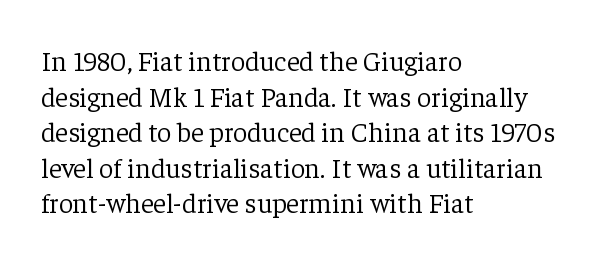
The image shows 28 px light serif type, upright; set left-aligned, normal line spacing (1.27x), normal letter spacing, not underlined; low stroke contrast and a medium x-height.
